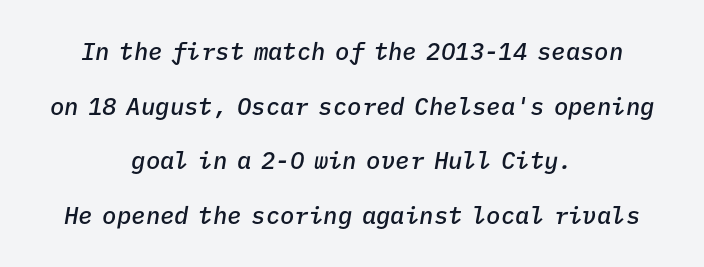
{"italic": "yes", "lean": "right", "slant_degrees": 9, "bold": "semi", "underline": "no", "align": "center", "line_spacing": "loose", "line_spacing_ratio": 2.28, "letter_spacing": "normal", "letter_spacing_em": 0.0, "glyph_px": 24}
